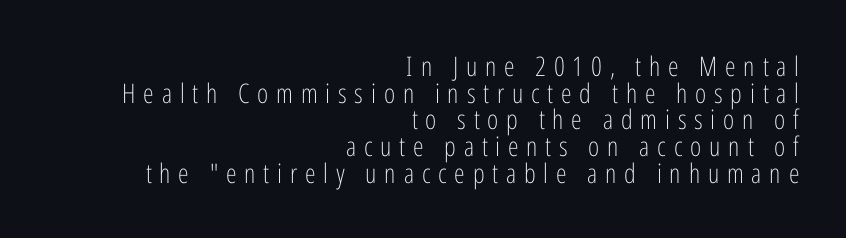
{"italic": "no", "bold": "no", "underline": "no", "align": "right", "line_spacing": "tight", "line_spacing_ratio": 0.99, "letter_spacing": "wide", "letter_spacing_em": 0.29, "glyph_px": 27}
